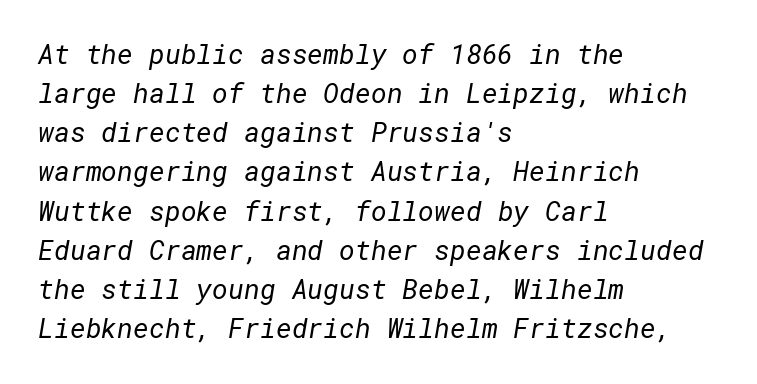
The rows are spaced the way most documents space them. Compared with typical body copy, the letter spacing here is the same. Heaviness? Minimal to ordinary, like unemphasized prose. The strip under each line holds only bare page.
